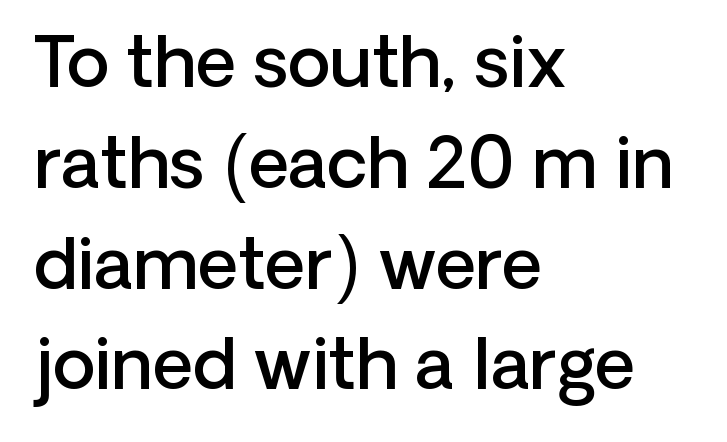
Type style note: lacks serifs. Unmarked baselines from the first word to the last. Does the weight exceed regular? Yes, but only to semibold. Italic? Not at all — the glyphs are vertical. The passage shown has conventional tracking throughout.
